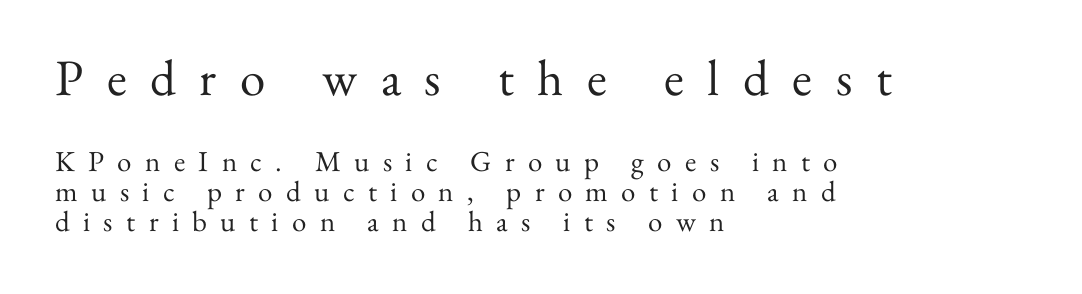
Q: Is the text bold? A: No.
Q: Is the text italic (slanted)? A: No, it is upright.
Q: Is the typeface a serif or a sans-serif typeface? A: Serif.
Q: Is the text underlined? A: No.
Q: How is the paragraph aligned? A: Left-aligned.
Q: Is the spacing between letters normal or unusually wide? A: Unusually wide.
Q: Is the spacing between lines tight, normal or loose? A: Tight.
Q: Which block of text is set in a larger size, the first (top) or the second (bottom)? A: The first (top) one.
Q: Width (condensed, normal, or wide)? A: Normal.
Q: Stroke contrast? A: Medium.
Q: x-height? A: Small.
Q: Monospaced? A: No.
